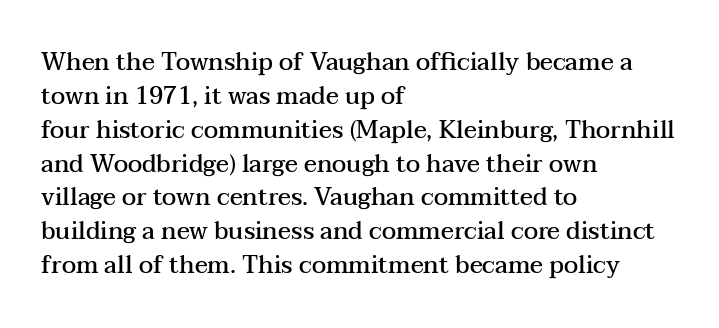
The image shows 24 px text type, upright; set left-aligned, normal line spacing (1.41x), normal letter spacing, not underlined.
